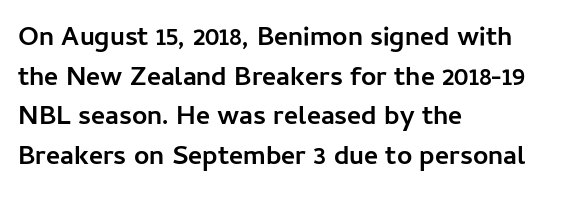
{"italic": "no", "bold": "yes", "underline": "no", "align": "left", "line_spacing": "normal", "line_spacing_ratio": 1.47, "letter_spacing": "normal", "letter_spacing_em": 0.0, "glyph_px": 27}
